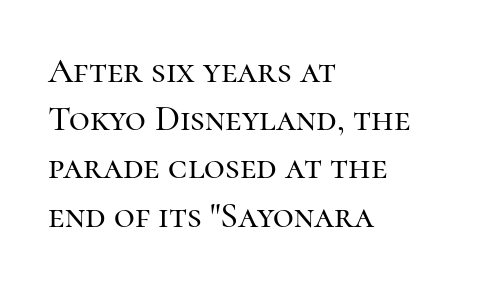
Nobody touched the tracking dial on this one. Clear beneath every line of the passage. The passage is arranged the way most books set body copy — flush left. The rendering uses natural spacing where letterforms have individual widths.
